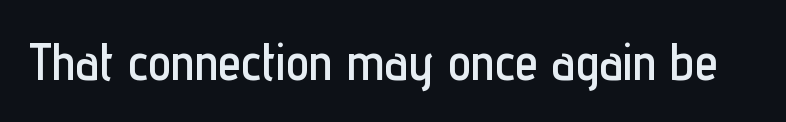
The image shows 52 px condensed sans-serif type, upright; set normal letter spacing, not underlined; low stroke contrast and a medium x-height.
